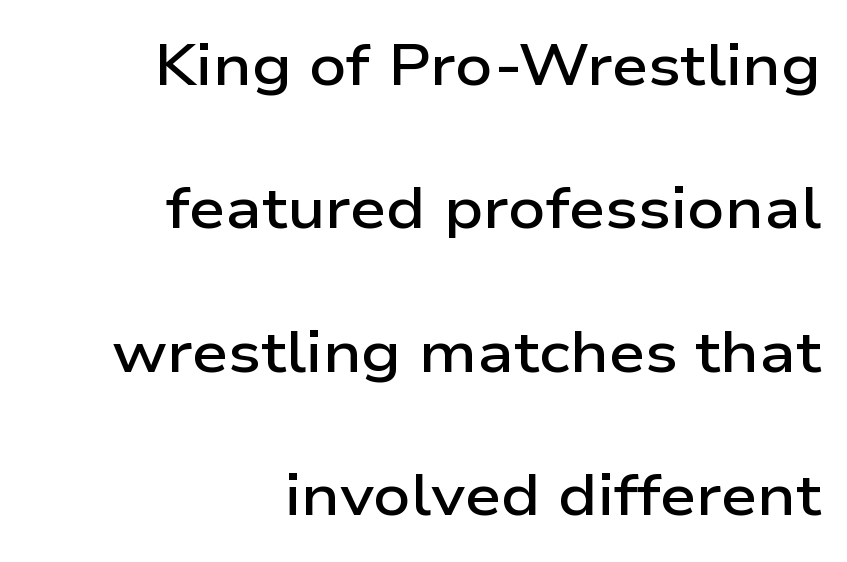
Varying glyph widths throughout — classic text-font behaviour. Is this a sans? Yes — the strokes have no serifs. No extra tracking has been applied to these lines. This sample trades compactness for vertical openness between lines. Words float on clear page, feet unadorned.
